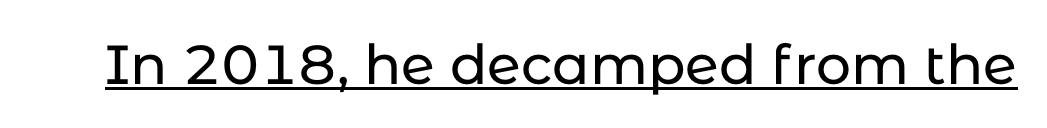
The image shows 55 px sans-serif type, upright; set normal letter spacing, underlined; low stroke contrast and a medium x-height.
